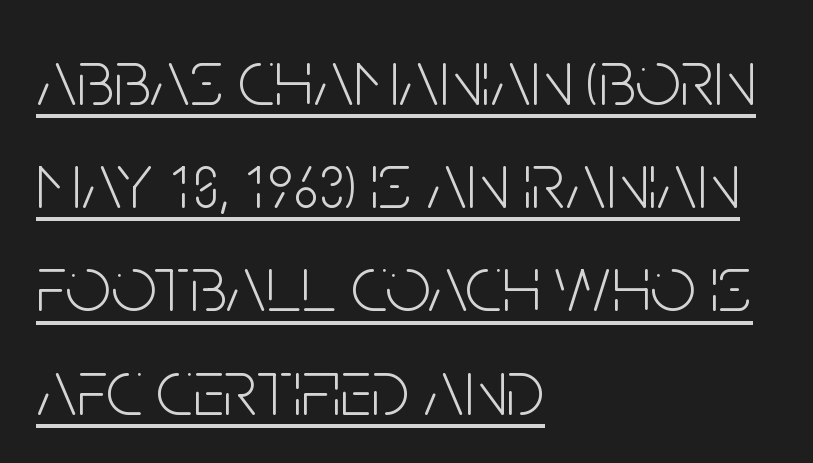
The image shows 80 px light, condensed sans-serif type, upright; set left-aligned, normal line spacing (1.29x), normal letter spacing, underlined; low stroke contrast and a large x-height.
